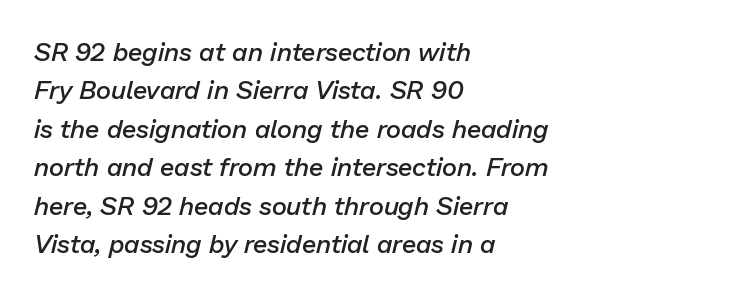
Descender tails drop into unmarked territory. The rendering uses a semibold face; strokes are thickened but not to full bold. Teacher's note: observe the even left margin — that is flush-left alignment. Tracking value appears to be zero — textbook default spacing. The vertical gap from one line to the next is medium. Italic: yes, the glyphs are oblique.
